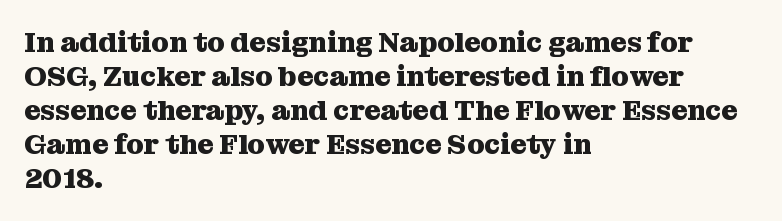
Q: Is the text bold? A: Yes.
Q: Is the text italic (slanted)? A: No, it is upright.
Q: Is the typeface a serif or a sans-serif typeface? A: Serif.
Q: Is the text underlined? A: No.
Q: How is the paragraph aligned? A: Left-aligned.
Q: Is the spacing between letters normal or unusually wide? A: Normal.
Q: Width (condensed, normal, or wide)? A: Normal.
Q: Stroke contrast? A: Medium.
Q: x-height? A: Medium.
Q: Monospaced? A: No.
